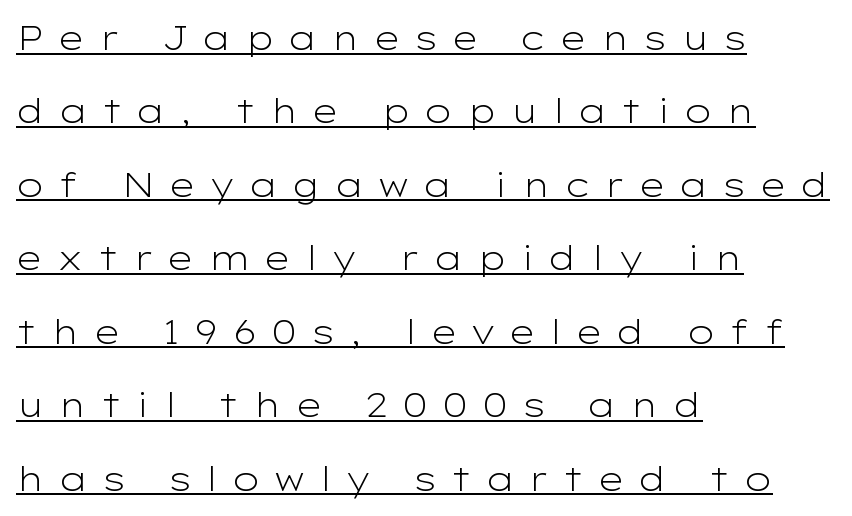
Q: Is the text bold? A: No.
Q: Is the text italic (slanted)? A: No, it is upright.
Q: Is the typeface a serif or a sans-serif typeface? A: Sans-serif.
Q: Is the text underlined? A: Yes.
Q: How is the paragraph aligned? A: Left-aligned.
Q: Is the spacing between letters normal or unusually wide? A: Unusually wide.
Q: Is the spacing between lines tight, normal or loose? A: Loose.
Q: Width (condensed, normal, or wide)? A: Wide.
Q: Stroke contrast? A: Low.
Q: x-height? A: Medium.
Q: Monospaced? A: No.
